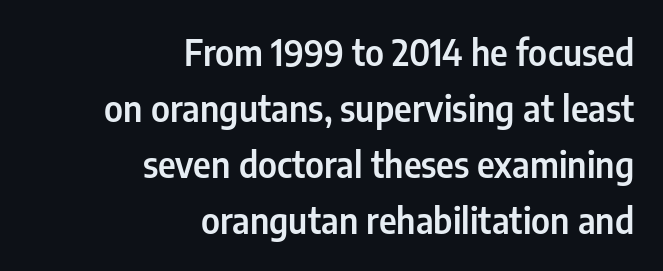
Grotesque or geometric, the face here clearly has no serifs. Vertical strokes here are truly vertical. These lines are rendered in a variable-pitch font. The compositor pushed each line to the right boundary.
